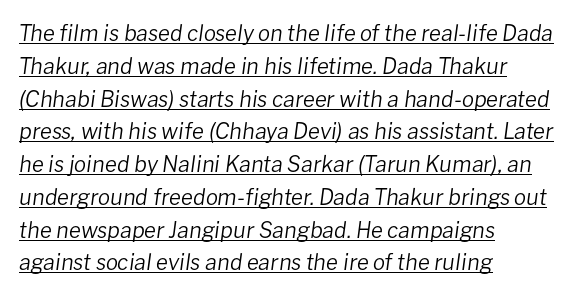
Horizontal alignment here is leftward, the default for most running prose. Normally led — the rows are evenly, conventionally spaced. Does extra space separate the letters? No, they use regular spacing. This sample uses an oblique cut, with every glyph tilted off the vertical. The lettering is marked with a stroke running underneath it.
